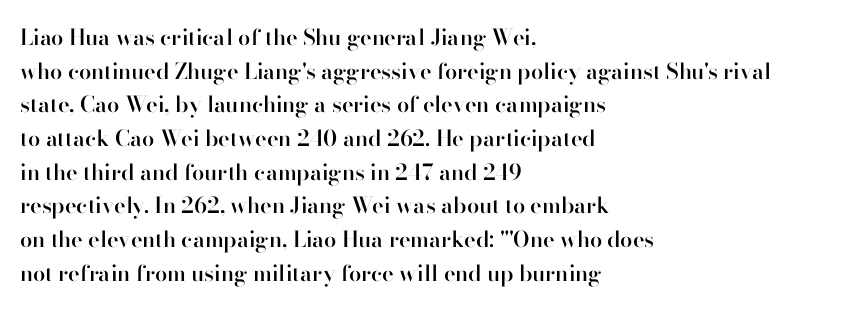
Q: Is the text bold? A: Semi-bold.
Q: Is the text italic (slanted)? A: No, it is upright.
Q: Is the text underlined? A: No.
Q: How is the paragraph aligned? A: Left-aligned.
Q: Is the spacing between letters normal or unusually wide? A: Normal.
Q: Is the spacing between lines tight, normal or loose? A: Normal.
